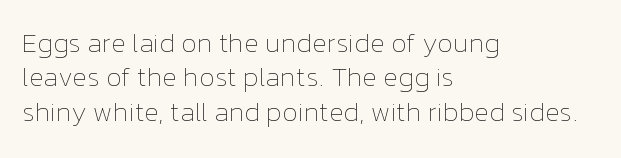
The letterforms sit at book weight or below. Honestly, the letter spacing is just normal — you wouldn't notice it. The type sits square on the baseline with zero lean. Unmarked baselines from the first word to the last. The text block is weighted toward the left margin, trailing off unevenly rightward. The designer left line spacing at the default.
